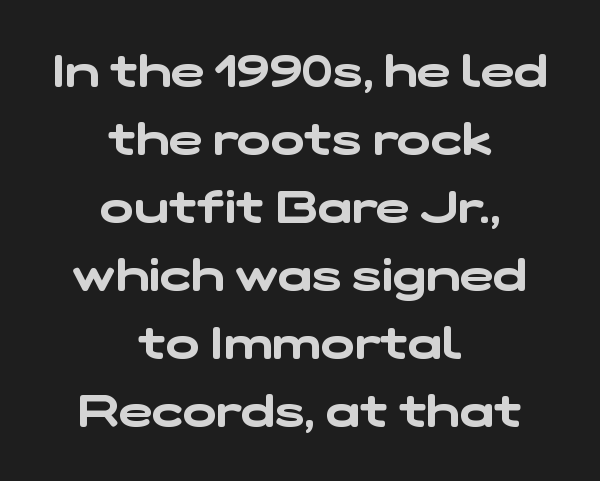
The image shows 45 px wide sans-serif type; set centered, normal line spacing (1.51x), normal letter spacing, not underlined; low stroke contrast and a medium x-height.
